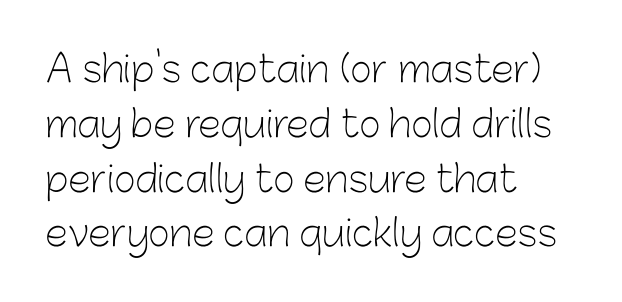
Q: Is the text bold? A: No.
Q: Is the text italic (slanted)? A: No, it is upright.
Q: Is the typeface a serif or a sans-serif typeface? A: Sans-serif.
Q: Is the text underlined? A: No.
Q: How is the paragraph aligned? A: Left-aligned.
Q: Is the spacing between letters normal or unusually wide? A: Normal.
Q: Is the spacing between lines tight, normal or loose? A: Normal.
Q: Width (condensed, normal, or wide)? A: Normal.
Q: Stroke contrast? A: Low.
Q: x-height? A: Medium.
Q: Monospaced? A: No.
